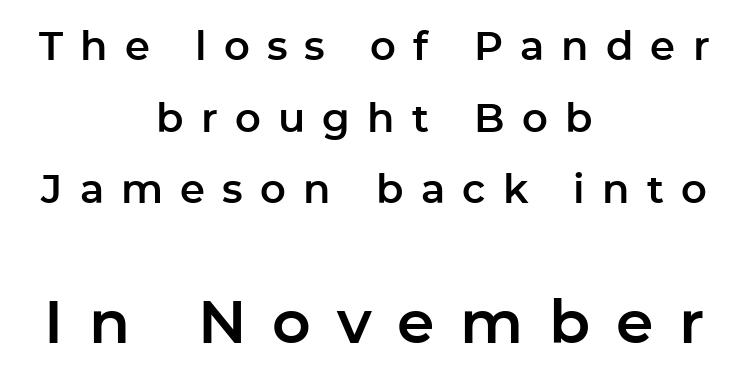
{"serif": "no", "italic": "no", "width": "normal", "stroke_contrast": "low", "x_height": "medium", "monospaced": "no", "underline": "no", "align": "center", "line_spacing_ratio": 1.79, "letter_spacing": "wide", "letter_spacing_em": 0.43, "larger_block": "second", "size_ratio": 1.5, "glyph_px": 60}
